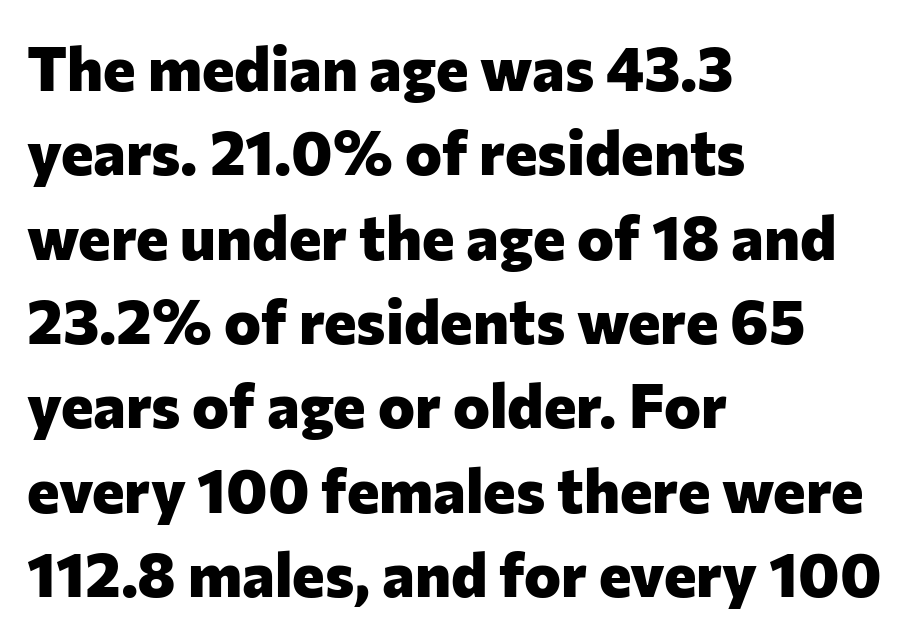
Typeset ragged right — the left edge is the straight one. Pretty heavy lettering here — definitely bold. Character widths vary here, with narrow letters taking less room than wide ones. Anything drawn beneath the words? Only blank space. Classification — sans serif. This is the regular roman posture of the typeface.
